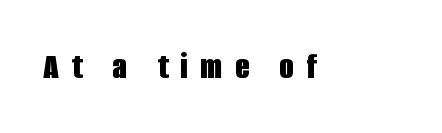
The image shows 38 px bold, condensed sans-serif type, upright; set unusually wide letter spacing (+0.32 em), not underlined; low stroke contrast and a large x-height.
